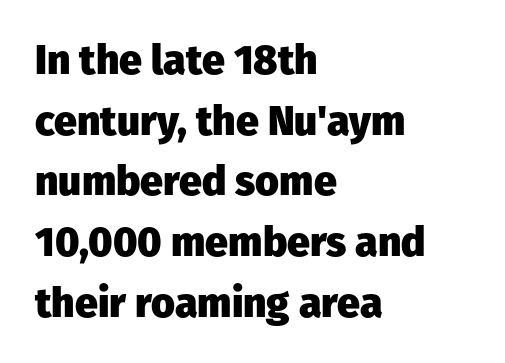
The image shows 41 px heavy sans-serif type, upright; set left-aligned, normal line spacing (1.48x), normal letter spacing, not underlined; low stroke contrast and a medium x-height.
